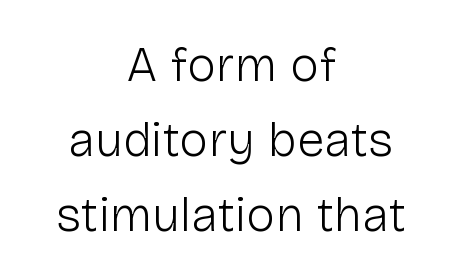
The image shows 49 px light sans-serif type, upright; set centered, normal line spacing (1.53x), normal letter spacing, not underlined; low stroke contrast and a medium x-height.
